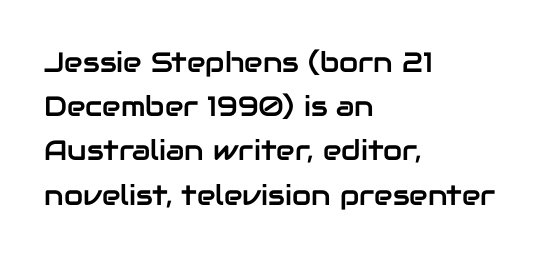
Q: Is the text italic (slanted)? A: No, it is upright.
Q: Is the typeface a serif or a sans-serif typeface? A: Sans-serif.
Q: Is the text underlined? A: No.
Q: How is the paragraph aligned? A: Left-aligned.
Q: Is the spacing between letters normal or unusually wide? A: Normal.
Q: Is the spacing between lines tight, normal or loose? A: Normal.
Q: Width (condensed, normal, or wide)? A: Normal.
Q: Stroke contrast? A: Low.
Q: x-height? A: Medium.
Q: Monospaced? A: No.
